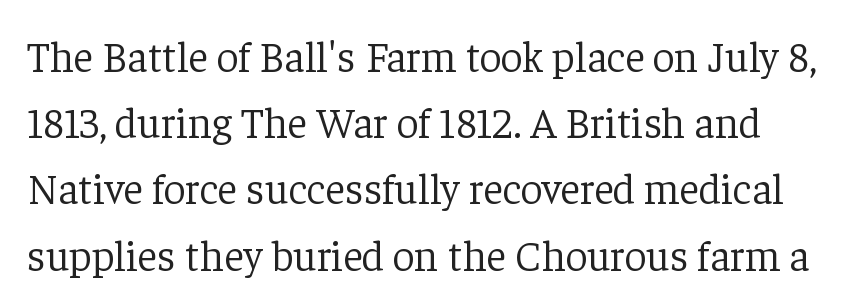
The image shows 43 px light serif type, upright; set normal line spacing (1.54x), normal letter spacing, not underlined; low stroke contrast and a medium x-height.
